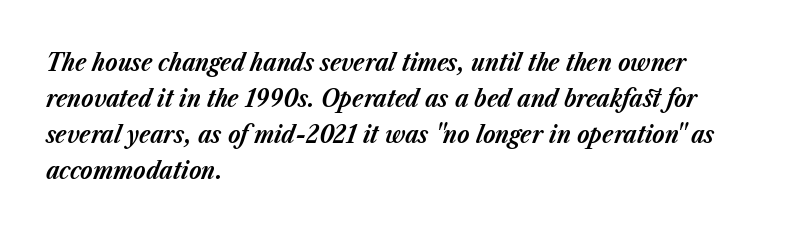
The image shows 25 px bold type, italic (leaning right); set left-aligned, normal line spacing (1.44x), normal letter spacing, not underlined.
